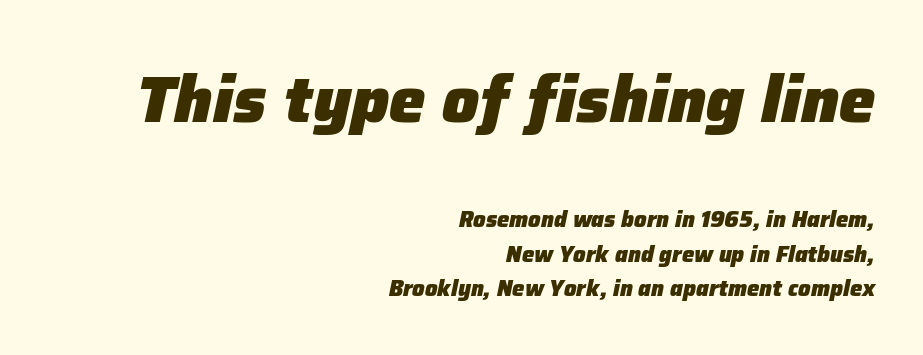
Q: Is the text bold? A: Yes.
Q: Is the text italic (slanted)? A: Yes, it leans right by about 12 degrees.
Q: Is the text underlined? A: No.
Q: How is the paragraph aligned? A: Right-aligned.
Q: Is the spacing between letters normal or unusually wide? A: Normal.
Q: Is the spacing between lines tight, normal or loose? A: Normal.
Q: Which block of text is set in a larger size, the first (top) or the second (bottom)? A: The first (top) one.
Q: Width (condensed, normal, or wide)? A: Normal.
Q: Stroke contrast? A: Low.
Q: x-height? A: Medium.
Q: Monospaced? A: No.
